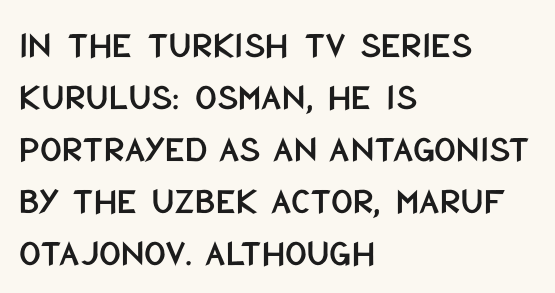
Q: Is the text italic (slanted)? A: No, it is upright.
Q: Is the typeface a serif or a sans-serif typeface? A: Sans-serif.
Q: Is the text underlined? A: No.
Q: How is the paragraph aligned? A: Left-aligned.
Q: Is the spacing between letters normal or unusually wide? A: Normal.
Q: Is the spacing between lines tight, normal or loose? A: Normal.
Q: Width (condensed, normal, or wide)? A: Condensed.
Q: Stroke contrast? A: Low.
Q: x-height? A: Large.
Q: Monospaced? A: No.
